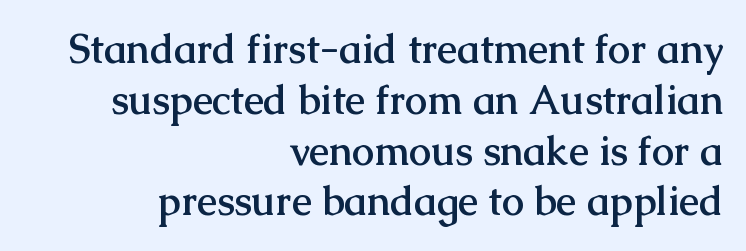
The image shows 40 px semibold serif type, upright; set right-aligned, normal line spacing (1.27x), normal letter spacing, not underlined; medium stroke contrast and a medium x-height.
